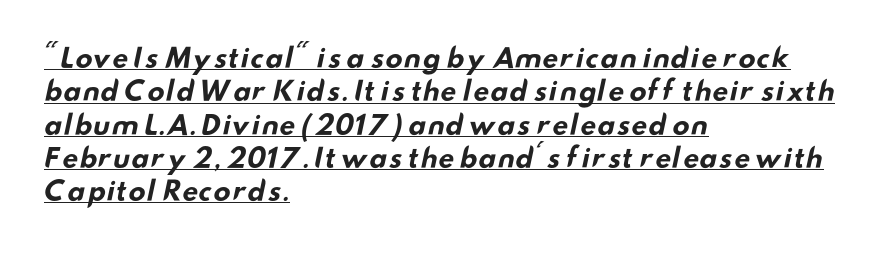
Notice how thick the strokes are: this is what a full bold looks like. The rag falls on the right side of this text block. Regarding leading, the lines here are spaced in the standard way. In terms of letterspacing, this is plain default setting. Quick note: underline on.
